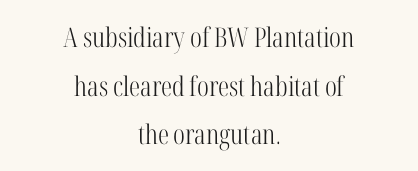
Q: Is the text bold? A: No.
Q: Is the text italic (slanted)? A: No, it is upright.
Q: Is the text underlined? A: No.
Q: How is the paragraph aligned? A: Centered.
Q: Is the spacing between letters normal or unusually wide? A: Normal.
